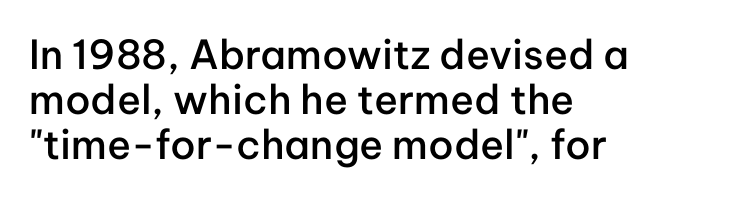
{"serif": "no", "italic": "no", "bold": "semi", "weight": "semibold", "width": "normal", "stroke_contrast": "low", "x_height": "medium", "monospaced": "no", "underline": "no", "align": "left", "line_spacing": "tight", "line_spacing_ratio": 1.13, "letter_spacing": "normal", "letter_spacing_em": 0.0, "glyph_px": 40}
